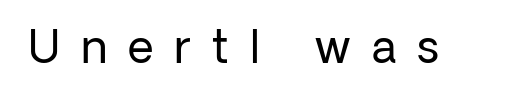
{"serif": "no", "italic": "no", "bold": "no", "weight": "regular", "width": "normal", "stroke_contrast": "low", "x_height": "medium", "monospaced": "no", "underline": "no", "letter_spacing": "wide", "letter_spacing_em": 0.46, "glyph_px": 45}
